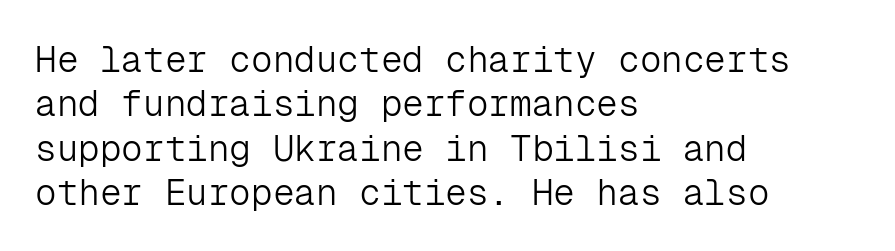
{"serif": "no", "italic": "no", "bold": "no", "weight": "light", "width": "normal", "stroke_contrast": "low", "x_height": "medium", "monospaced": "yes", "underline": "no", "align": "left", "line_spacing_ratio": 1.23, "letter_spacing": "normal", "letter_spacing_em": 0.0, "glyph_px": 36}
